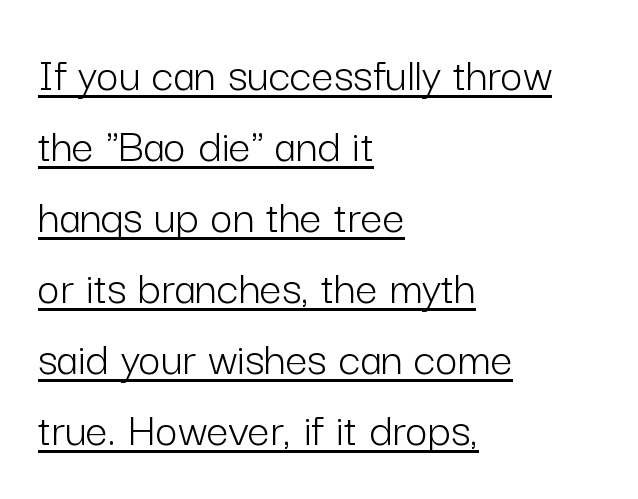
{"serif": "no", "italic": "no", "bold": "no", "weight": "light", "width": "normal", "stroke_contrast": "low", "x_height": "medium", "monospaced": "no", "underline": "yes", "align": "left", "line_spacing": "normal", "line_spacing_ratio": 1.45, "letter_spacing": "normal", "letter_spacing_em": 0.0, "glyph_px": 49}
